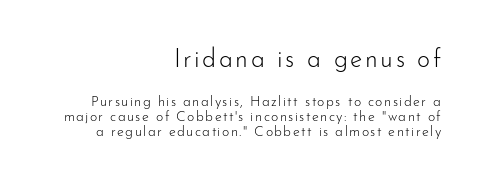
{"italic": "no", "bold": "no", "underline": "no", "align": "right", "line_spacing": "tight", "line_spacing_ratio": 1.07, "larger_block": "first", "size_ratio": 1.79, "glyph_px": 25}
